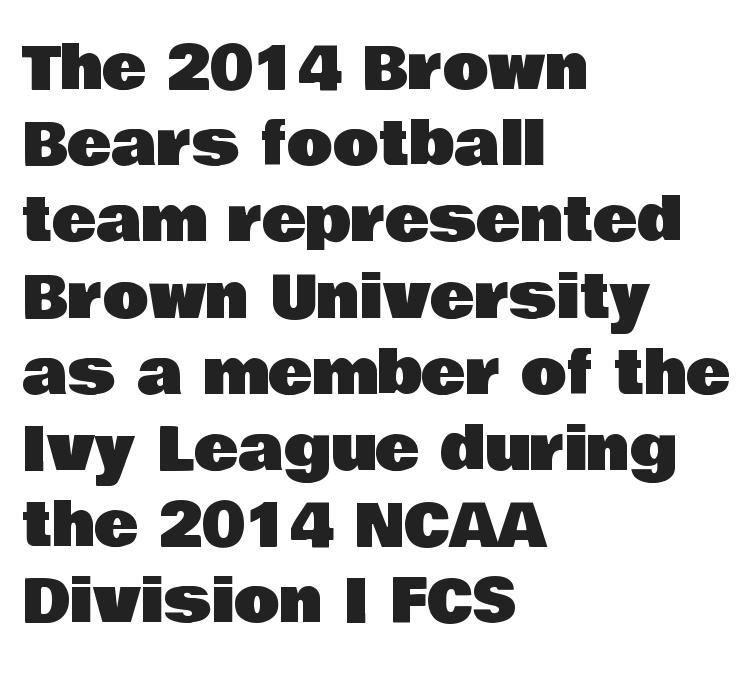
Q: Is the text italic (slanted)? A: No, it is upright.
Q: Is the typeface a serif or a sans-serif typeface? A: Sans-serif.
Q: Is the text underlined? A: No.
Q: How is the paragraph aligned? A: Left-aligned.
Q: Is the spacing between letters normal or unusually wide? A: Normal.
Q: Is the spacing between lines tight, normal or loose? A: Normal.
Q: Width (condensed, normal, or wide)? A: Normal.
Q: Stroke contrast? A: Low.
Q: x-height? A: Large.
Q: Monospaced? A: No.
